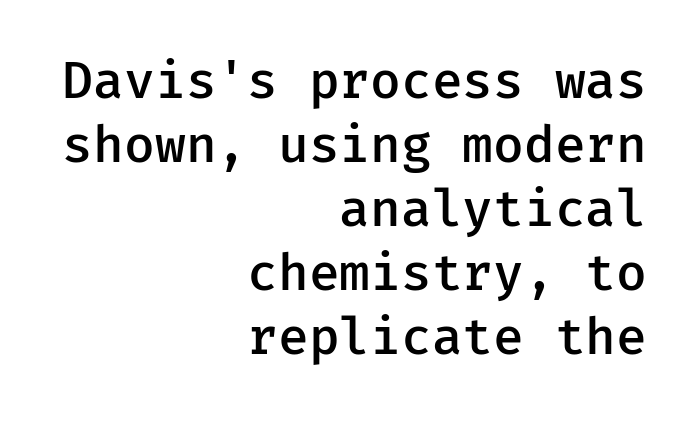
{"serif": "no", "italic": "no", "bold": "semi", "weight": "semibold", "width": "normal", "stroke_contrast": "low", "x_height": "medium", "underline": "no", "align": "right", "line_spacing": "normal", "line_spacing_ratio": 1.28, "letter_spacing": "normal", "letter_spacing_em": 0.0, "glyph_px": 50}
